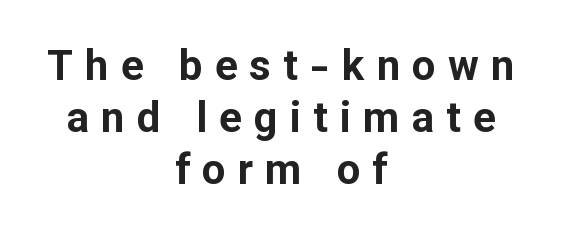
Q: Is the text bold? A: Yes.
Q: Is the text italic (slanted)? A: No, it is upright.
Q: Is the typeface a serif or a sans-serif typeface? A: Sans-serif.
Q: Is the text underlined? A: No.
Q: How is the paragraph aligned? A: Centered.
Q: Is the spacing between letters normal or unusually wide? A: Unusually wide.
Q: Width (condensed, normal, or wide)? A: Normal.
Q: Stroke contrast? A: Low.
Q: x-height? A: Medium.
Q: Monospaced? A: No.
